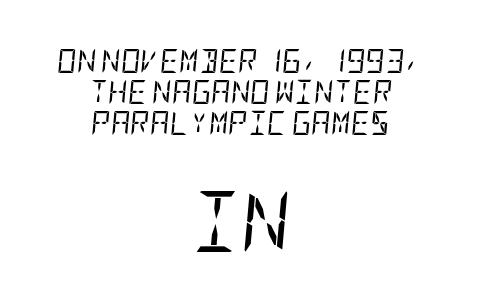
{"italic": "yes", "lean": "right", "slant_degrees": 5, "bold": "no", "weight": "regular", "width": "condensed", "stroke_contrast": "low", "x_height": "large", "underline": "no", "align": "center", "line_spacing": "normal", "line_spacing_ratio": 1.29, "letter_spacing": "normal", "letter_spacing_em": 0.0, "larger_block": "second", "size_ratio": 2.54, "glyph_px": 61}
